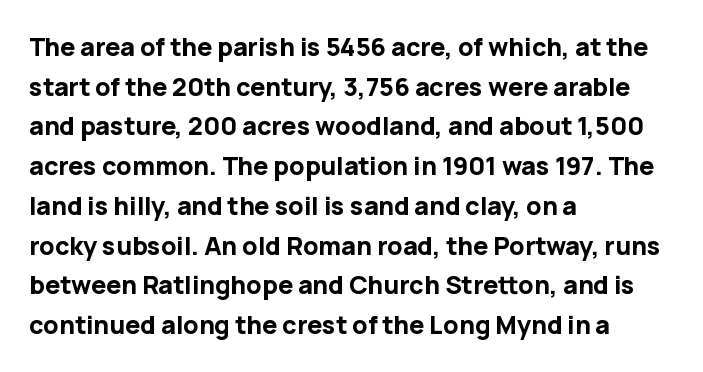
The image shows 25 px bold type, upright; set left-aligned, normal line spacing (1.59x), normal letter spacing, not underlined.
